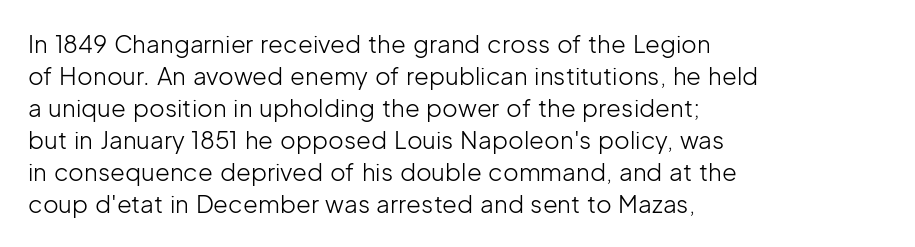
{"italic": "no", "bold": "no", "underline": "no", "align": "left", "line_spacing": "normal", "line_spacing_ratio": 1.33, "letter_spacing": "normal", "letter_spacing_em": 0.0, "glyph_px": 24}
